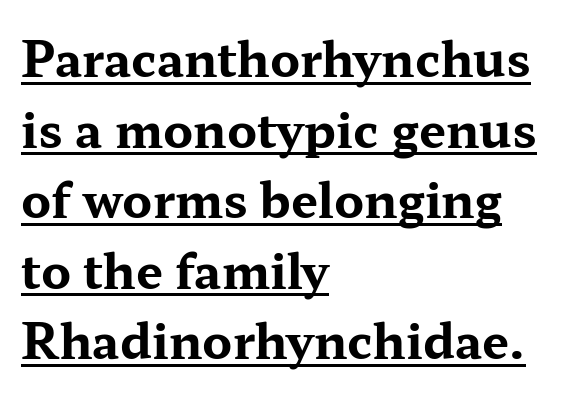
Q: Is the text bold? A: Yes.
Q: Is the text italic (slanted)? A: No, it is upright.
Q: Is the typeface a serif or a sans-serif typeface? A: Serif.
Q: Is the text underlined? A: Yes.
Q: How is the paragraph aligned? A: Left-aligned.
Q: Is the spacing between letters normal or unusually wide? A: Normal.
Q: Is the spacing between lines tight, normal or loose? A: Normal.
Q: Width (condensed, normal, or wide)? A: Wide.
Q: Stroke contrast? A: Medium.
Q: x-height? A: Medium.
Q: Monospaced? A: No.
